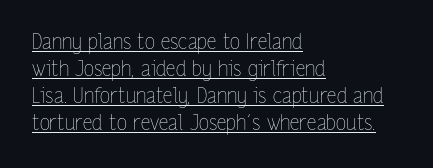
Q: Is the text bold? A: No.
Q: Is the text italic (slanted)? A: No, it is upright.
Q: Is the text underlined? A: Yes.
Q: How is the paragraph aligned? A: Left-aligned.
Q: Is the spacing between letters normal or unusually wide? A: Normal.
Q: Is the spacing between lines tight, normal or loose? A: Normal.
